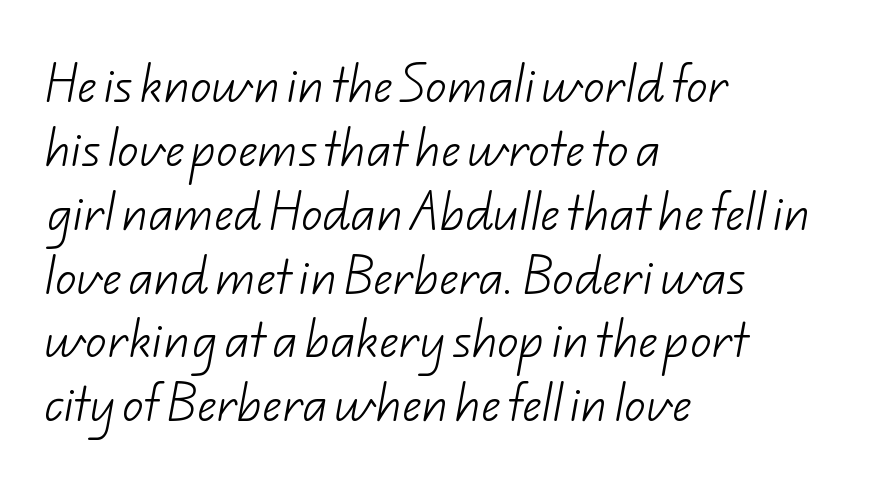
The image shows 42 px light sans-serif type; set left-aligned, normal line spacing (1.52x), normal letter spacing, not underlined; low stroke contrast and a small x-height.
